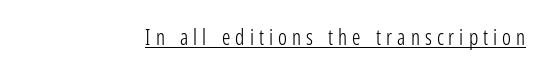
Q: Is the text bold? A: No.
Q: Is the text italic (slanted)? A: No, it is upright.
Q: Is the text underlined? A: Yes.
Q: Is the spacing between letters normal or unusually wide? A: Unusually wide.
